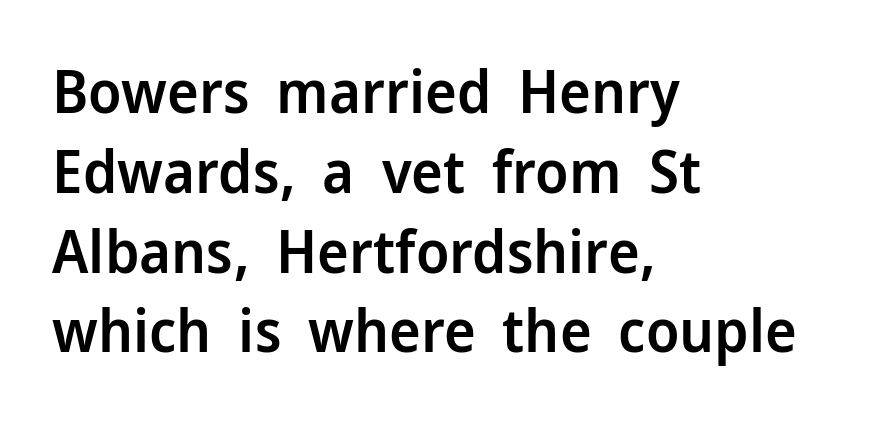
Q: Is the text bold? A: Semi-bold.
Q: Is the text italic (slanted)? A: No, it is upright.
Q: Is the typeface a serif or a sans-serif typeface? A: Sans-serif.
Q: Is the text underlined? A: No.
Q: How is the paragraph aligned? A: Left-aligned.
Q: Is the spacing between letters normal or unusually wide? A: Normal.
Q: Is the spacing between lines tight, normal or loose? A: Normal.
Q: Width (condensed, normal, or wide)? A: Normal.
Q: Stroke contrast? A: Low.
Q: x-height? A: Medium.
Q: Monospaced? A: No.
